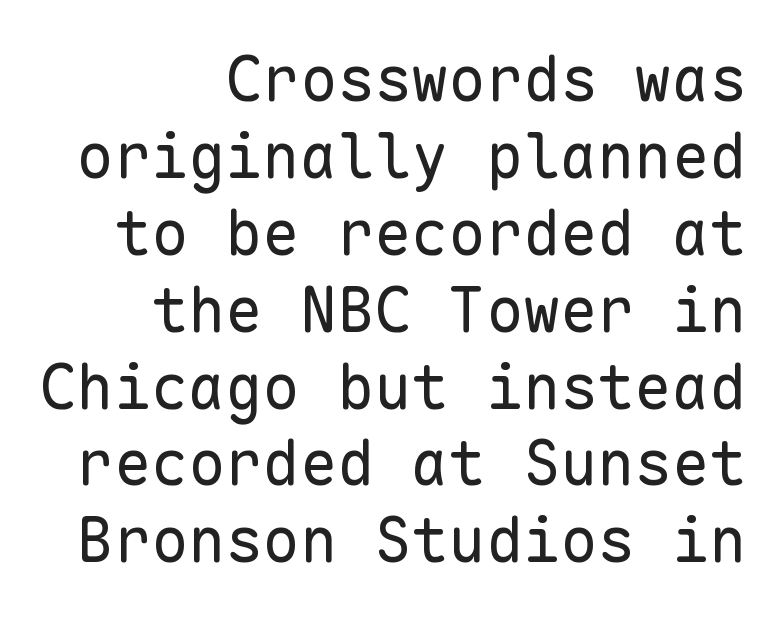
{"serif": "no", "italic": "no", "bold": "no", "weight": "regular", "width": "normal", "stroke_contrast": "low", "x_height": "medium", "monospaced": "yes", "underline": "no", "align": "right", "line_spacing_ratio": 1.24, "letter_spacing": "normal", "letter_spacing_em": 0.0, "glyph_px": 62}
